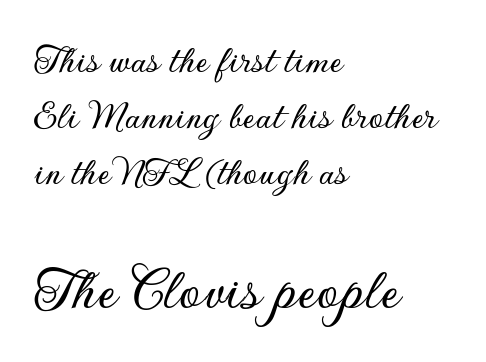
{"serif": "no", "width": "normal", "stroke_contrast": "low", "x_height": "small", "monospaced": "no", "underline": "no", "align": "left", "line_spacing": "normal", "line_spacing_ratio": 1.37, "letter_spacing": "normal", "letter_spacing_em": 0.0, "larger_block": "second", "size_ratio": 1.51, "glyph_px": 62}
